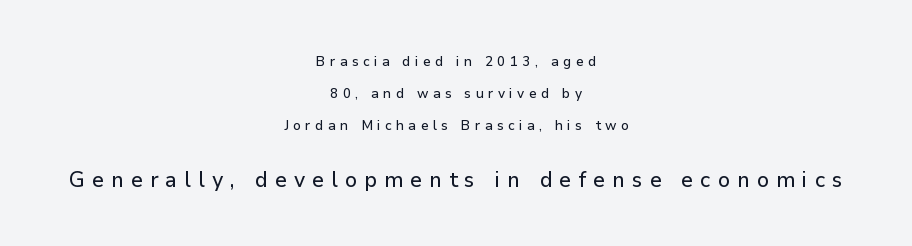
The image shows 22 px text type, upright; set centered, loose line spacing (2.27x), unusually wide letter spacing (+0.32 em), not underlined; the second (bottom) block is 1.57x larger.
